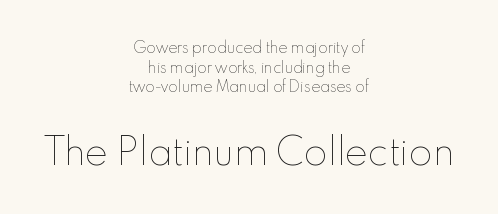
The image shows 35 px thin type, upright; set centered, normal line spacing (1.4x), normal letter spacing, not underlined; the second (bottom) block is 2.5x larger; a small x-height.
